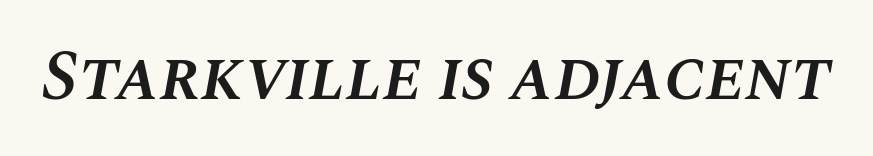
{"italic": "yes", "lean": "right", "slant_degrees": 10, "bold": "semi", "weight": "semibold", "width": "normal", "stroke_contrast": "medium", "x_height": "large", "monospaced": "no", "underline": "no", "letter_spacing": "normal", "letter_spacing_em": 0.0, "glyph_px": 70}
